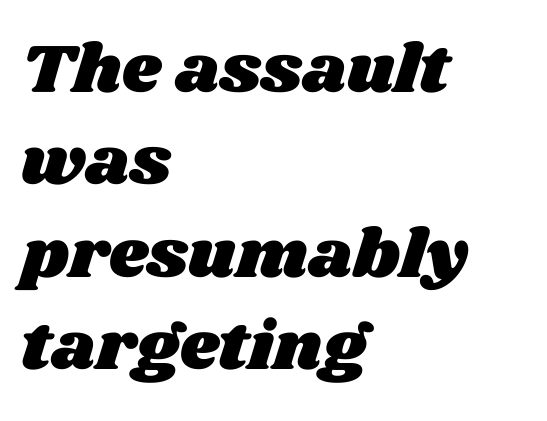
The image shows 69 px wide type; set left-aligned, normal line spacing (1.34x), normal letter spacing, not underlined; medium stroke contrast and a large x-height.
